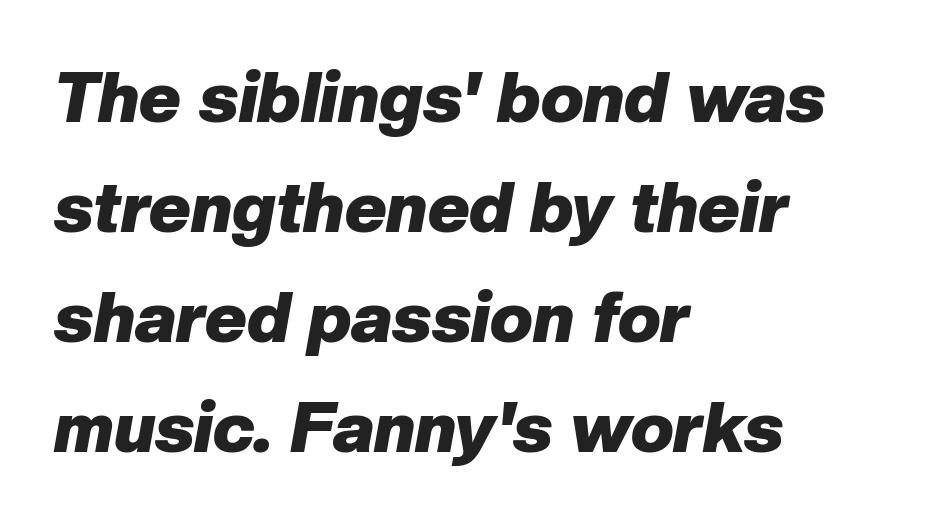
Chunky letters — that's bold for sure. Each new line begins a customary step beneath the previous one. All the whitespace from short lines collects on the right. The font's italic variant was chosen for this text. The gaps between neighbouring characters are ordinary and unremarkable.
